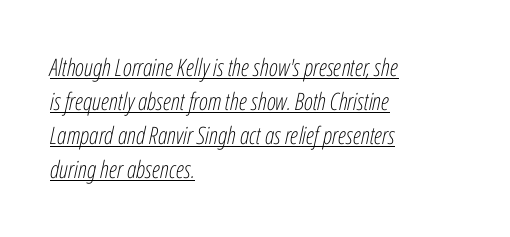
Q: Is the text bold? A: No.
Q: Is the text italic (slanted)? A: Yes, it leans right by about 12 degrees.
Q: Is the text underlined? A: Yes.
Q: How is the paragraph aligned? A: Left-aligned.
Q: Is the spacing between letters normal or unusually wide? A: Normal.
Q: Is the spacing between lines tight, normal or loose? A: Normal.
